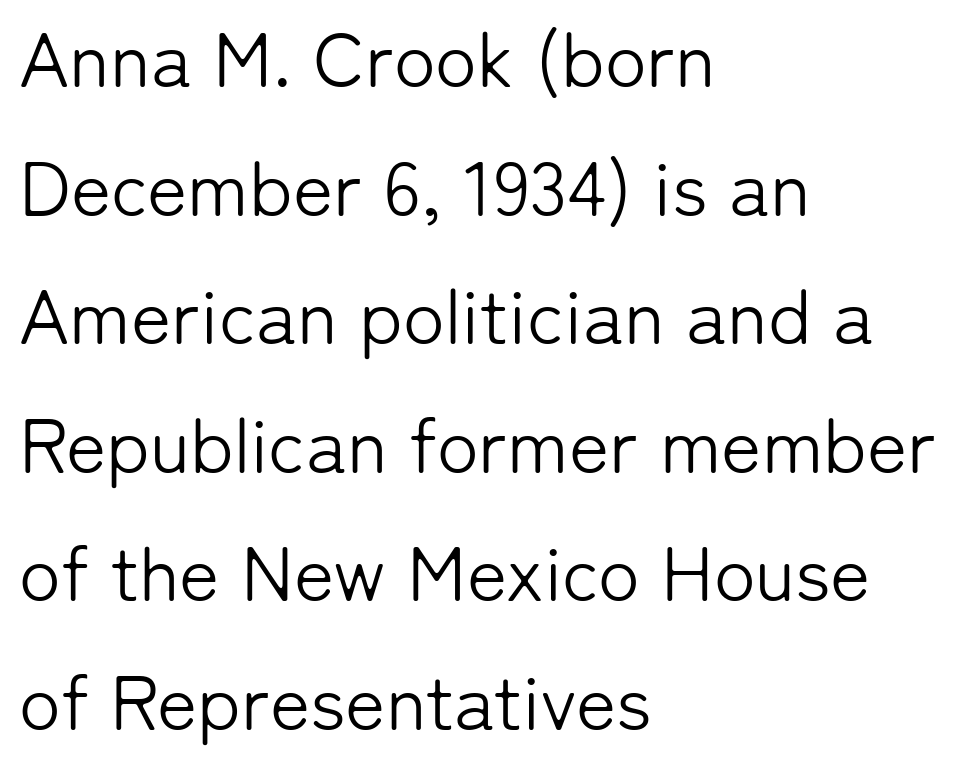
The image shows 77 px light sans-serif type, upright; set left-aligned, normal line spacing (1.67x), normal letter spacing, not underlined; low stroke contrast and a medium x-height.
